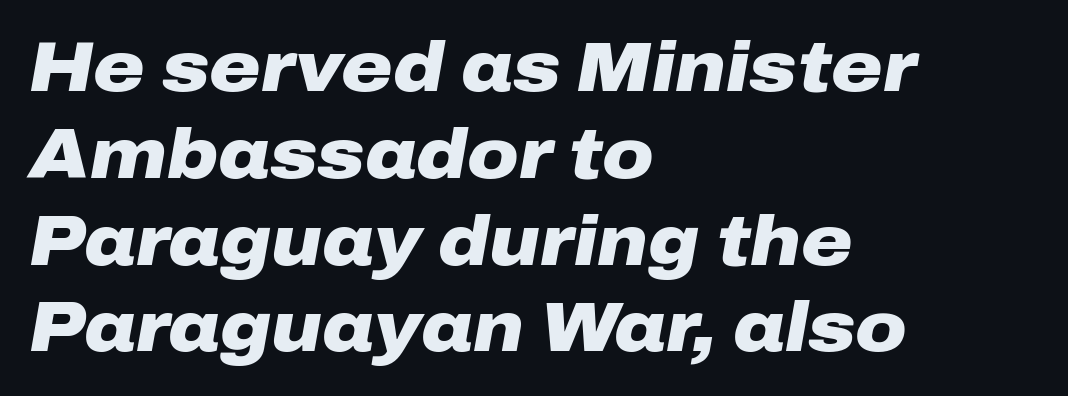
{"italic": "yes", "lean": "right", "slant_degrees": 10, "bold": "yes", "weight": "heavy", "width": "wide", "stroke_contrast": "low", "x_height": "medium", "monospaced": "no", "underline": "no", "align": "left", "line_spacing_ratio": 1.24, "letter_spacing": "normal", "letter_spacing_em": 0.0, "glyph_px": 70}
